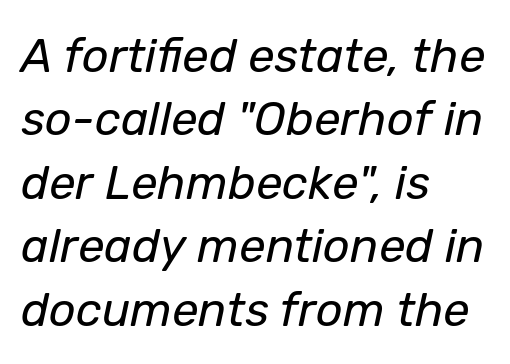
The image shows 47 px regular-weight type, italic (leaning right); set left-aligned, normal line spacing (1.35x), normal letter spacing, not underlined; low stroke contrast and a medium x-height.
